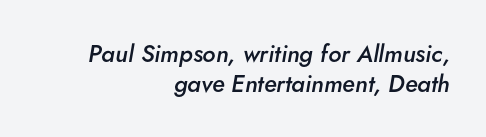
Q: Is the text bold? A: Semi-bold.
Q: Is the text italic (slanted)? A: Yes, it leans right by about 5 degrees.
Q: Is the text underlined? A: No.
Q: How is the paragraph aligned? A: Right-aligned.
Q: Is the spacing between letters normal or unusually wide? A: Normal.
Q: Is the spacing between lines tight, normal or loose? A: Normal.
